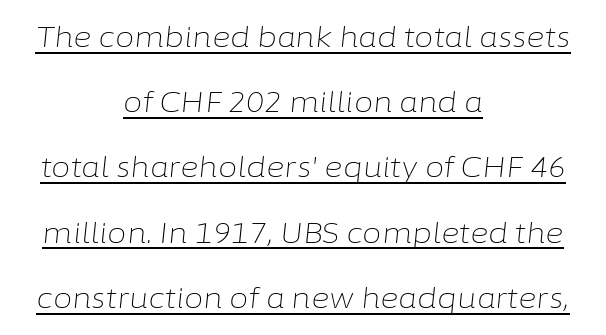
The image shows 28 px light type, italic (leaning right); set centered, loose line spacing (2.33x), normal letter spacing, underlined; low stroke contrast and a medium x-height.
